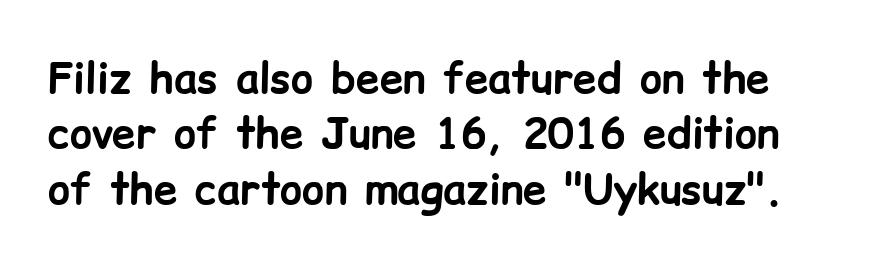
{"serif": "no", "italic": "no", "bold": "yes", "weight": "bold", "width": "normal", "stroke_contrast": "low", "x_height": "medium", "monospaced": "no", "underline": "no", "line_spacing": "normal", "line_spacing_ratio": 1.32, "letter_spacing": "normal", "letter_spacing_em": 0.0, "glyph_px": 42}
